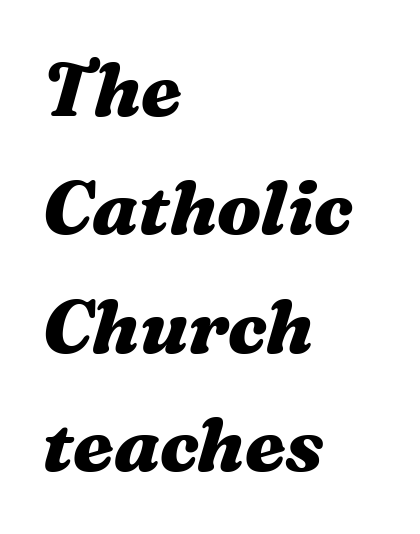
The foot of each line stays bare and open. Observe the ordinary spacing: letters are neighbours, not strangers. Does the leading feel generous? No, just average. Think of a printed novel: that variable character pitch is what you see here. The rag falls on the right side of this text block. Every character sits at an angle, as italics do.
